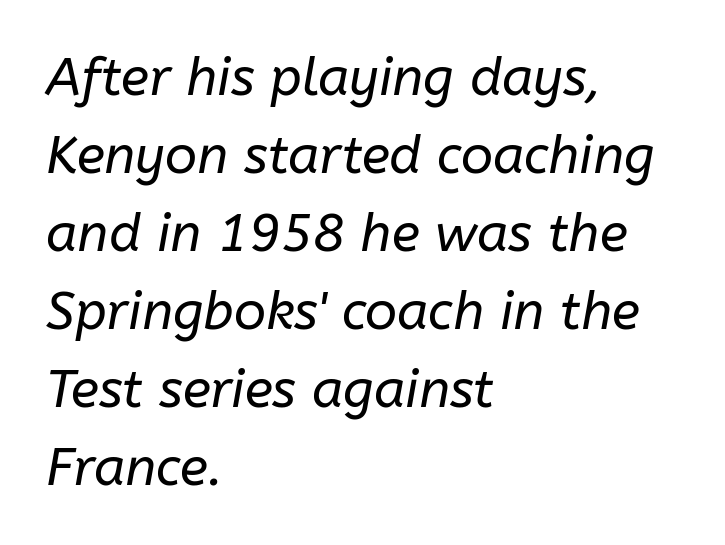
Descender tails drop into unmarked territory. You could not count columns in this text — the font is proportionally spaced. Quick note: interline space is typical. The axis of the letterforms is tilted away from vertical. A typesetter would call this zero additional tracking.
